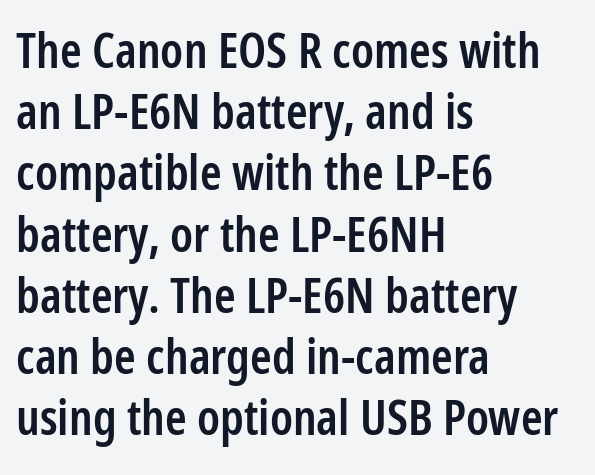
Q: Is the text bold? A: Semi-bold.
Q: Is the text italic (slanted)? A: No, it is upright.
Q: Is the typeface a serif or a sans-serif typeface? A: Sans-serif.
Q: Is the text underlined? A: No.
Q: How is the paragraph aligned? A: Left-aligned.
Q: Is the spacing between letters normal or unusually wide? A: Normal.
Q: Is the spacing between lines tight, normal or loose? A: Normal.
Q: Width (condensed, normal, or wide)? A: Condensed.
Q: Stroke contrast? A: Low.
Q: x-height? A: Medium.
Q: Monospaced? A: No.
